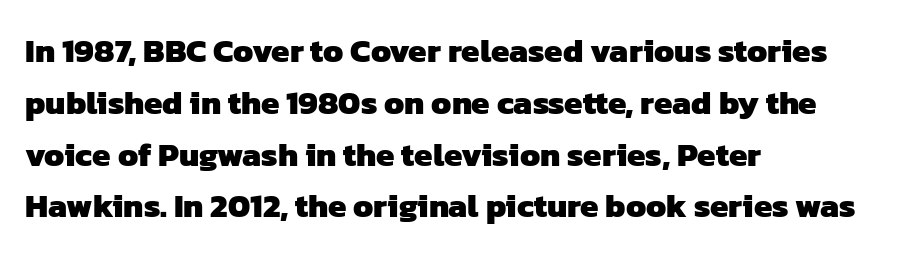
The image shows 33 px heavy sans-serif type; set left-aligned, normal line spacing (1.57x), normal letter spacing, not underlined; low stroke contrast and a medium x-height.
